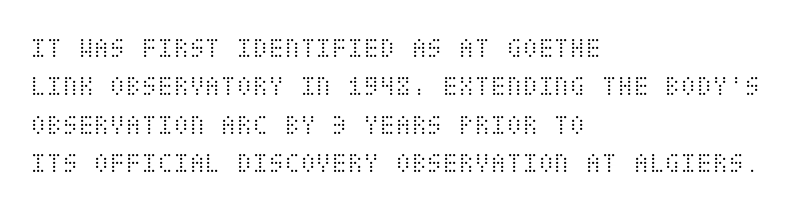
Q: Is the text bold? A: No.
Q: Is the text italic (slanted)? A: No, it is upright.
Q: Is the text underlined? A: No.
Q: How is the paragraph aligned? A: Left-aligned.
Q: Is the spacing between letters normal or unusually wide? A: Normal.
Q: Is the spacing between lines tight, normal or loose? A: Normal.
Q: Width (condensed, normal, or wide)? A: Condensed.
Q: Stroke contrast? A: Medium.
Q: x-height? A: Large.
